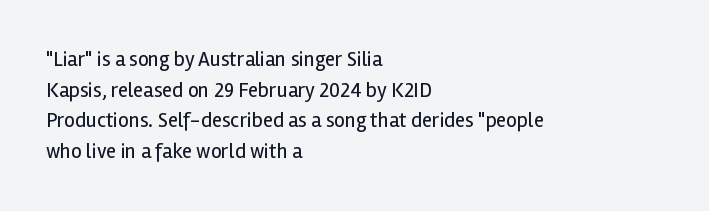
Q: Is the text bold? A: No.
Q: Is the text italic (slanted)? A: No, it is upright.
Q: Is the text underlined? A: No.
Q: How is the paragraph aligned? A: Left-aligned.
Q: Is the spacing between letters normal or unusually wide? A: Normal.
Q: Is the spacing between lines tight, normal or loose? A: Normal.
